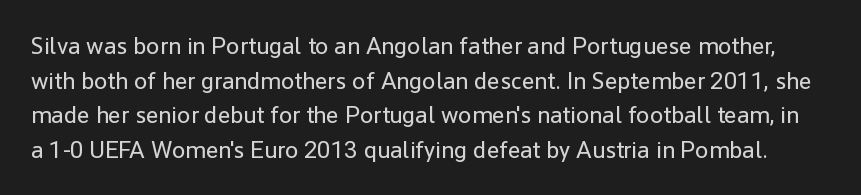
In terms of leading, this rendering sits right in the middle. If you drew a line through each stem, it would be perfectly vertical. Letter spacing: default. Check under the words: just untouched page. Is this a heavy cut? Hardly; it is regular or lighter.
